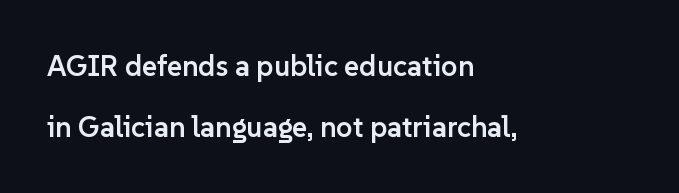
Q: Is the text bold? A: Semi-bold.
Q: Is the text italic (slanted)? A: No, it is upright.
Q: Is the typeface a serif or a sans-serif typeface? A: Sans-serif.
Q: Is the text underlined? A: No.
Q: How is the paragraph aligned? A: Left-aligned.
Q: Is the spacing between letters normal or unusually wide? A: Normal.
Q: Is the spacing between lines tight, normal or loose? A: Loose.
Q: Width (condensed, normal, or wide)? A: Normal.
Q: Stroke contrast? A: Low.
Q: x-height? A: Medium.
Q: Monospaced? A: No.
